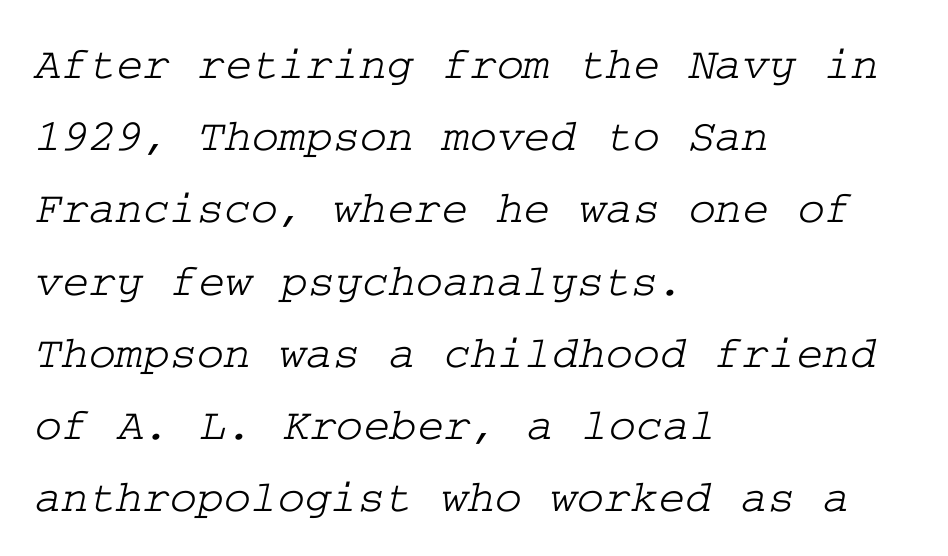
Q: Is the typeface a serif or a sans-serif typeface? A: Serif.
Q: Is the text underlined? A: No.
Q: How is the paragraph aligned? A: Left-aligned.
Q: Is the spacing between letters normal or unusually wide? A: Normal.
Q: Is the spacing between lines tight, normal or loose? A: Normal.
Q: Width (condensed, normal, or wide)? A: Wide.
Q: Stroke contrast? A: Low.
Q: x-height? A: Medium.
